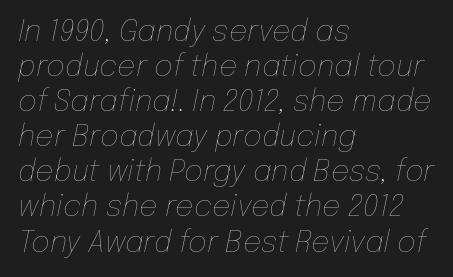
Do the characters align in a grid? No, the font is proportional. Summary of weight: not heavy and not bold. The setting favours the left margin, as ordinary paragraphs usually do. Slanted lettering throughout. Plain, unruled lines of type.
